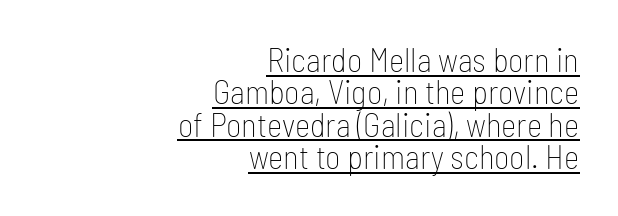
{"serif": "no", "italic": "no", "bold": "no", "weight": "thin", "width": "condensed", "stroke_contrast": "low", "x_height": "medium", "monospaced": "no", "underline": "yes", "align": "right", "line_spacing": "tight", "line_spacing_ratio": 0.98, "letter_spacing": "normal", "letter_spacing_em": 0.0, "glyph_px": 33}
